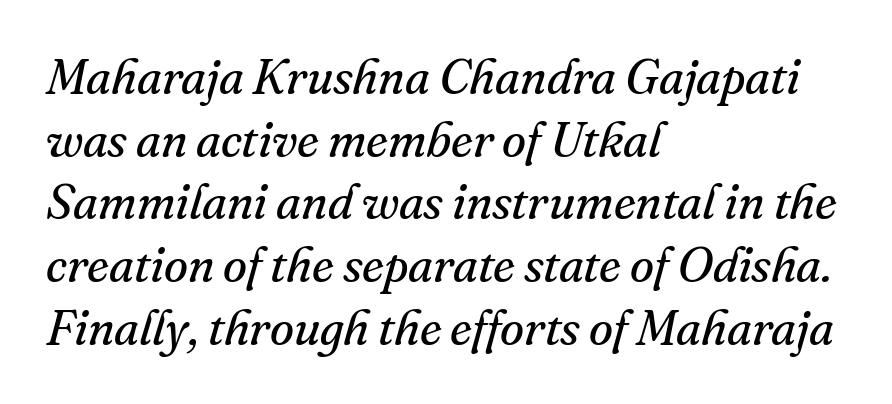
Q: Is the text bold? A: No.
Q: Is the text italic (slanted)? A: Yes, it leans right by about 16 degrees.
Q: Is the typeface a serif or a sans-serif typeface? A: Serif.
Q: Is the text underlined? A: No.
Q: How is the paragraph aligned? A: Left-aligned.
Q: Is the spacing between letters normal or unusually wide? A: Normal.
Q: Is the spacing between lines tight, normal or loose? A: Normal.
Q: Width (condensed, normal, or wide)? A: Normal.
Q: Stroke contrast? A: Medium.
Q: x-height? A: Small.
Q: Monospaced? A: No.
